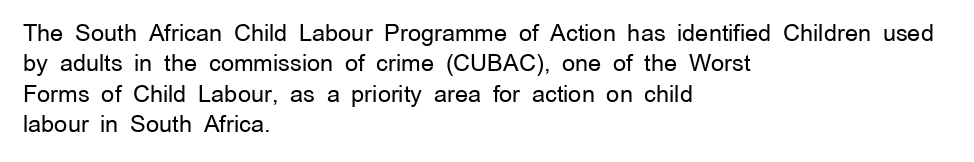
Q: Is the text bold? A: No.
Q: Is the text italic (slanted)? A: No, it is upright.
Q: Is the text underlined? A: No.
Q: How is the paragraph aligned? A: Left-aligned.
Q: Is the spacing between letters normal or unusually wide? A: Normal.
Q: Is the spacing between lines tight, normal or loose? A: Normal.
